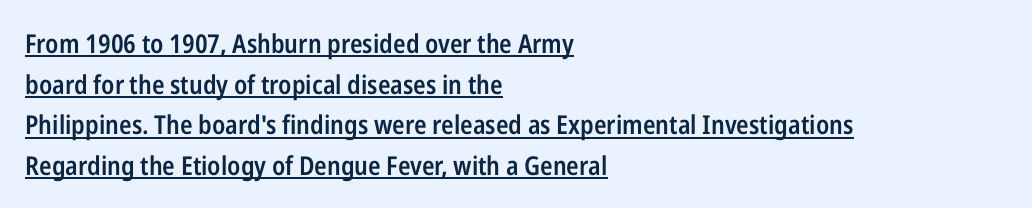
{"italic": "no", "bold": "semi", "underline": "yes", "align": "left", "line_spacing": "normal", "line_spacing_ratio": 1.56, "letter_spacing": "normal", "letter_spacing_em": 0.0, "glyph_px": 26}
